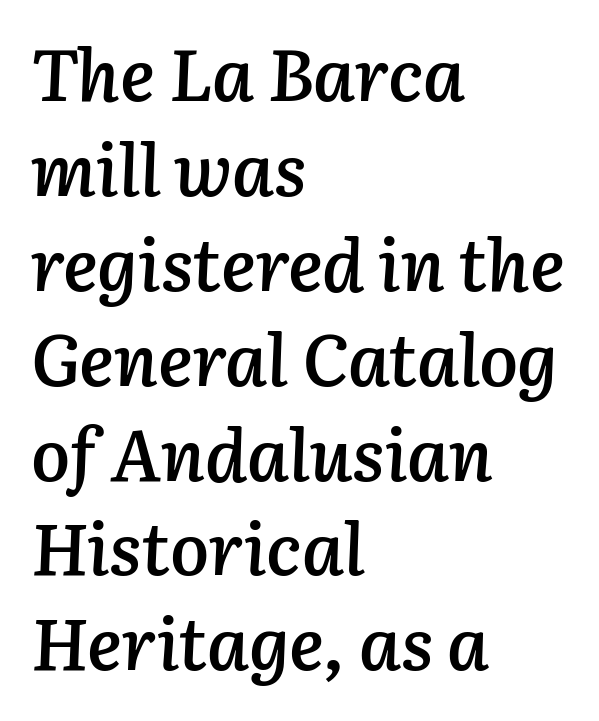
Q: Is the text bold? A: Semi-bold.
Q: Is the text italic (slanted)? A: Yes, it leans right by about 3 degrees.
Q: Is the text underlined? A: No.
Q: How is the paragraph aligned? A: Left-aligned.
Q: Is the spacing between letters normal or unusually wide? A: Normal.
Q: Is the spacing between lines tight, normal or loose? A: Normal.
Q: Width (condensed, normal, or wide)? A: Normal.
Q: Stroke contrast? A: Low.
Q: x-height? A: Medium.
Q: Monospaced? A: No.
